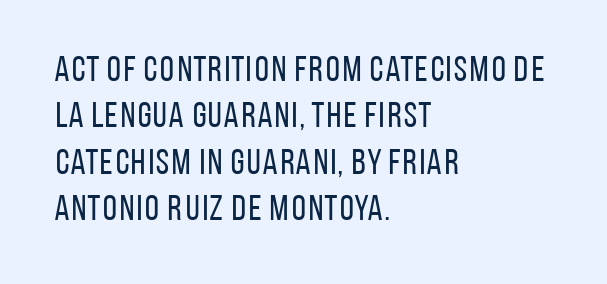
Q: Is the text bold? A: No.
Q: Is the text italic (slanted)? A: No, it is upright.
Q: Is the typeface a serif or a sans-serif typeface? A: Sans-serif.
Q: Is the text underlined? A: No.
Q: How is the paragraph aligned? A: Left-aligned.
Q: Is the spacing between letters normal or unusually wide? A: Normal.
Q: Is the spacing between lines tight, normal or loose? A: Normal.
Q: Width (condensed, normal, or wide)? A: Condensed.
Q: Stroke contrast? A: Low.
Q: x-height? A: Large.
Q: Monospaced? A: No.
